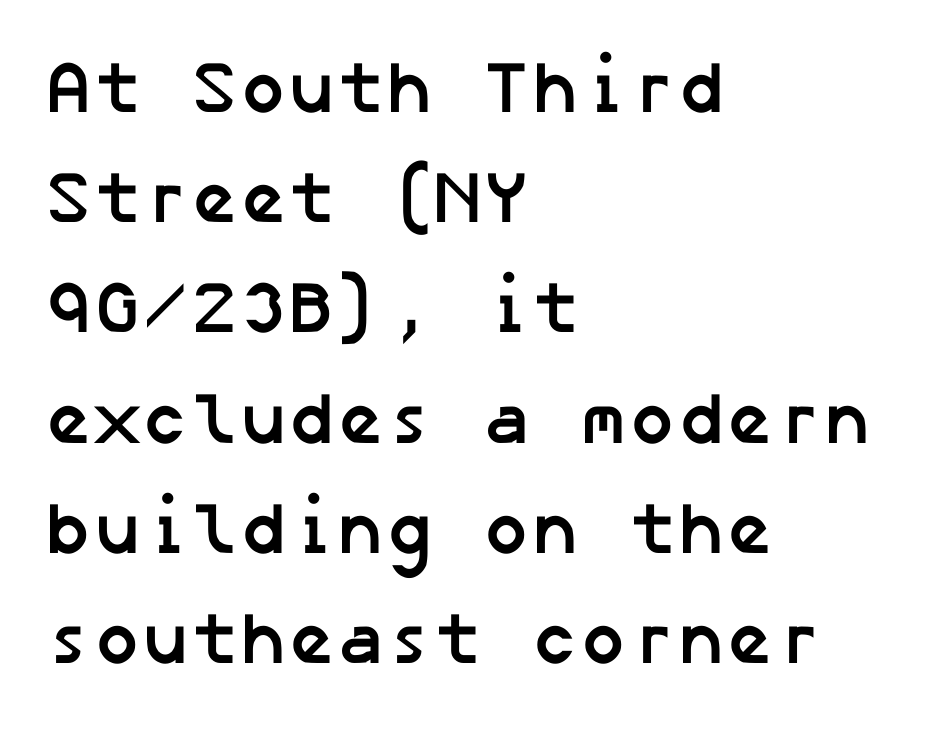
Q: Is the text bold? A: Yes.
Q: Is the typeface a serif or a sans-serif typeface? A: Sans-serif.
Q: Is the text underlined? A: No.
Q: How is the paragraph aligned? A: Left-aligned.
Q: Is the spacing between letters normal or unusually wide? A: Normal.
Q: Is the spacing between lines tight, normal or loose? A: Normal.
Q: Width (condensed, normal, or wide)? A: Normal.
Q: Stroke contrast? A: Low.
Q: x-height? A: Medium.
